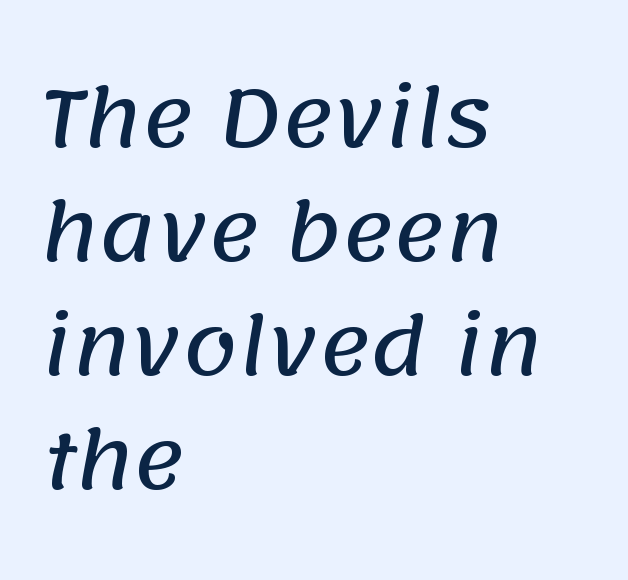
Q: Is the typeface a serif or a sans-serif typeface? A: Sans-serif.
Q: Is the text underlined? A: No.
Q: How is the paragraph aligned? A: Left-aligned.
Q: Is the spacing between letters normal or unusually wide? A: Normal.
Q: Is the spacing between lines tight, normal or loose? A: Normal.
Q: Width (condensed, normal, or wide)? A: Normal.
Q: Stroke contrast? A: Low.
Q: x-height? A: Large.
Q: Monospaced? A: No.
